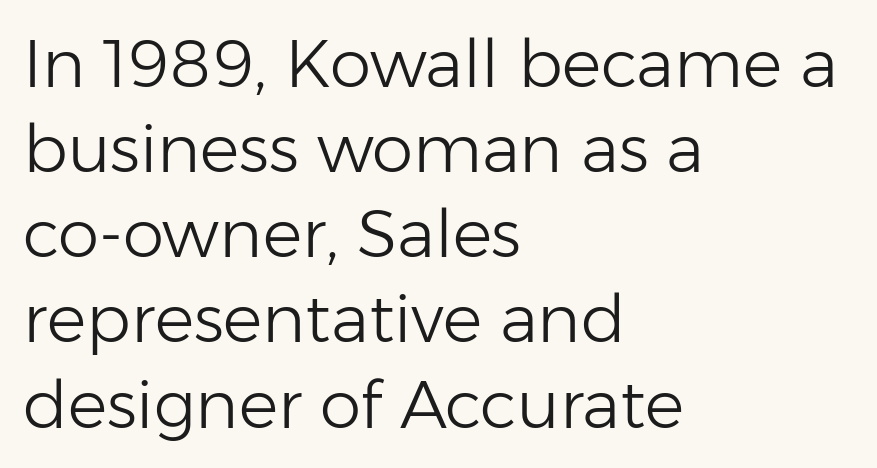
Q: Is the text bold? A: No.
Q: Is the text italic (slanted)? A: No, it is upright.
Q: Is the typeface a serif or a sans-serif typeface? A: Sans-serif.
Q: Is the text underlined? A: No.
Q: How is the paragraph aligned? A: Left-aligned.
Q: Is the spacing between letters normal or unusually wide? A: Normal.
Q: Is the spacing between lines tight, normal or loose? A: Normal.
Q: Width (condensed, normal, or wide)? A: Normal.
Q: Stroke contrast? A: Low.
Q: x-height? A: Medium.
Q: Monospaced? A: No.
